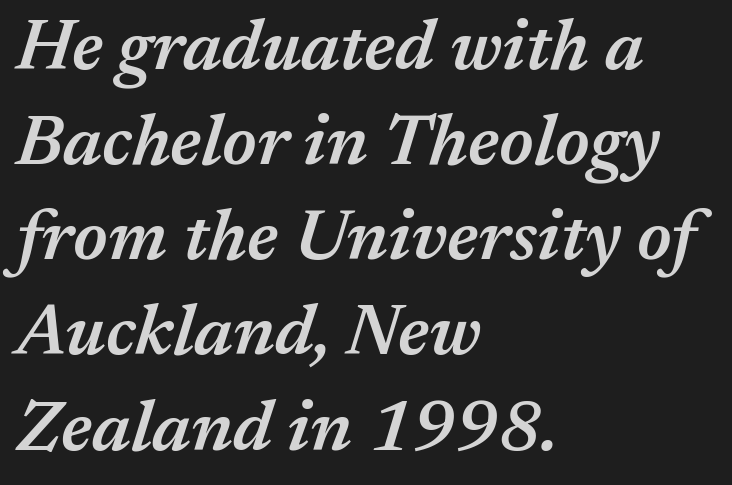
{"italic": "yes", "lean": "right", "slant_degrees": 17, "bold": "semi", "weight": "semibold", "width": "normal", "stroke_contrast": "medium", "x_height": "medium", "monospaced": "no", "underline": "no", "align": "left", "line_spacing": "normal", "line_spacing_ratio": 1.34, "letter_spacing": "normal", "letter_spacing_em": 0.0, "glyph_px": 71}
